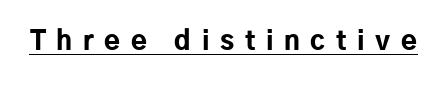
Q: Is the text bold? A: Yes.
Q: Is the text italic (slanted)? A: No, it is upright.
Q: Is the text underlined? A: Yes.
Q: Is the spacing between letters normal or unusually wide? A: Unusually wide.
